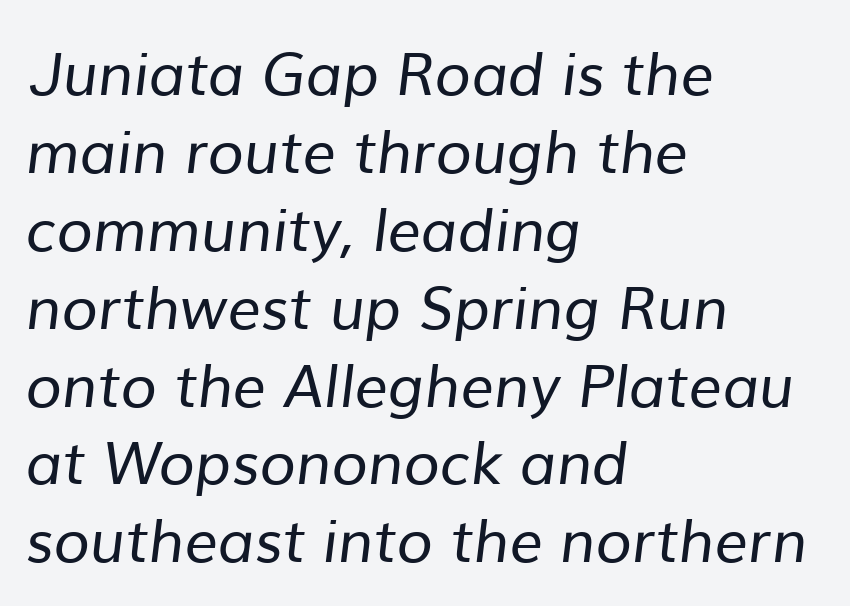
Q: Is the text bold? A: No.
Q: Is the typeface a serif or a sans-serif typeface? A: Sans-serif.
Q: Is the text underlined? A: No.
Q: How is the paragraph aligned? A: Left-aligned.
Q: Is the spacing between letters normal or unusually wide? A: Normal.
Q: Is the spacing between lines tight, normal or loose? A: Normal.
Q: Width (condensed, normal, or wide)? A: Normal.
Q: Stroke contrast? A: Low.
Q: x-height? A: Medium.
Q: Monospaced? A: No.
